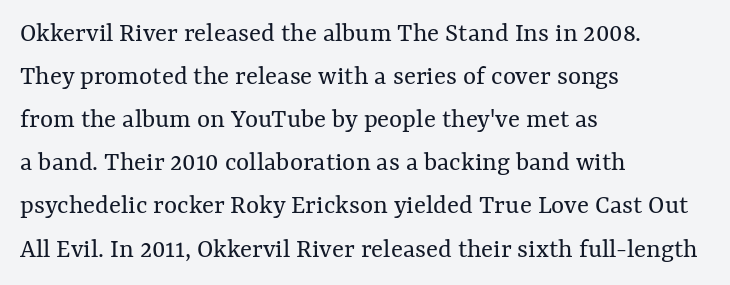
Q: Is the text bold? A: No.
Q: Is the text italic (slanted)? A: No, it is upright.
Q: Is the text underlined? A: No.
Q: How is the paragraph aligned? A: Left-aligned.
Q: Is the spacing between letters normal or unusually wide? A: Normal.
Q: Is the spacing between lines tight, normal or loose? A: Normal.
Q: Width (condensed, normal, or wide)? A: Normal.
Q: Stroke contrast? A: Medium.
Q: x-height? A: Medium.
Q: Monospaced? A: No.
